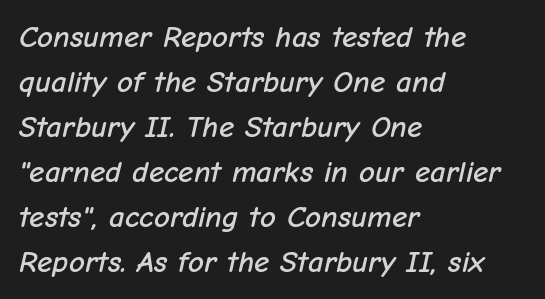
In terms of leading, this rendering sits right in the middle. Nobody drew a line under any word here. Casual observation: everything's shoved over to the left. Emphasis-style slanted type is in use. The rendering uses natural spacing where letterforms have individual widths.
